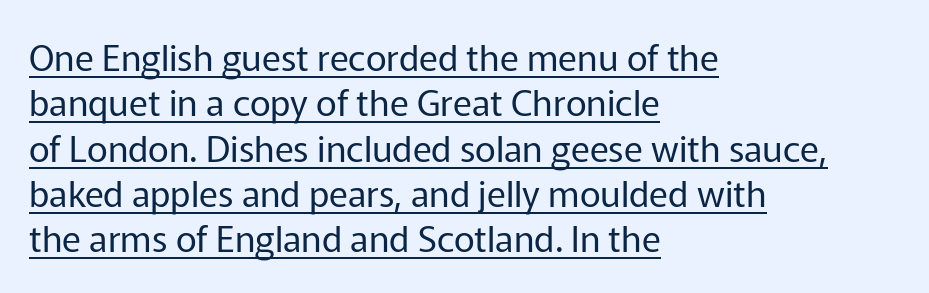
The space between consecutive lines is moderate. Does the copy run flush right? No — it runs flush left. Caption: lettering with a line underneath. The typesetting does not lean heavy: it is not bold. You could call the tracking neutral — neither tight nor loose.
